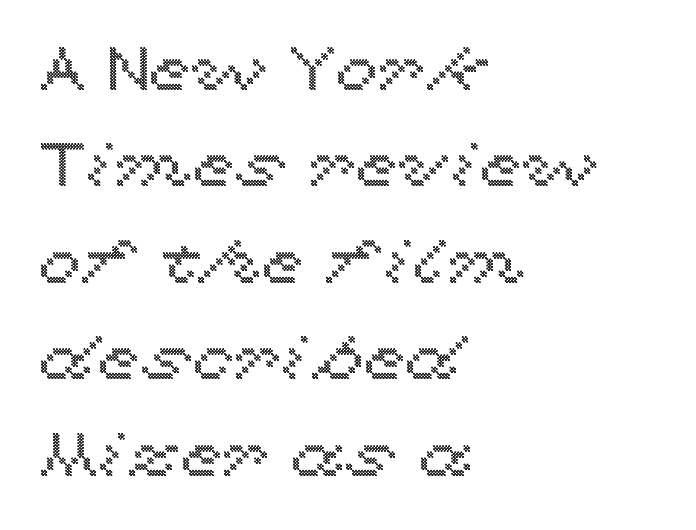
Interline gaps are of average width in this sample. There is no visible air inserted between adjacent glyphs. Notice how the passage keeps a crisp vertical edge on the left only. The specimen omits any rule beneath the text block's lines. Note the varied advance widths — an 'i' is clearly narrower than an 'm'.
